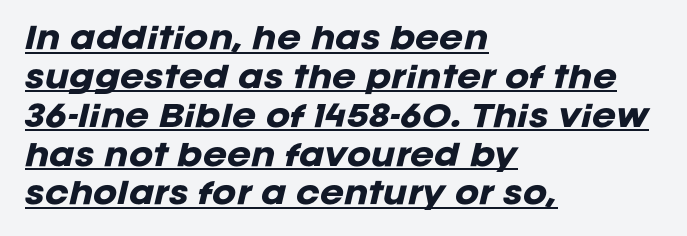
{"italic": "yes", "lean": "right", "slant_degrees": 12, "bold": "yes", "weight": "heavy", "width": "normal", "stroke_contrast": "low", "x_height": "large", "monospaced": "no", "underline": "yes", "align": "left", "line_spacing": "normal", "line_spacing_ratio": 1.34, "letter_spacing": "normal", "letter_spacing_em": 0.0, "glyph_px": 29}
